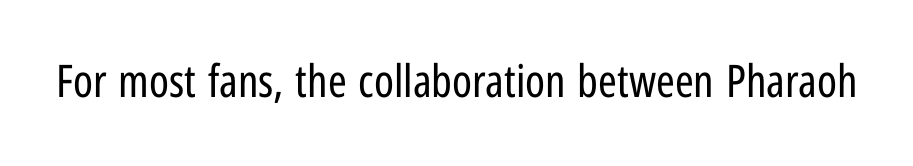
The image shows 45 px regular-weight, condensed sans-serif type, upright; set normal letter spacing, not underlined; low stroke contrast and a medium x-height.
